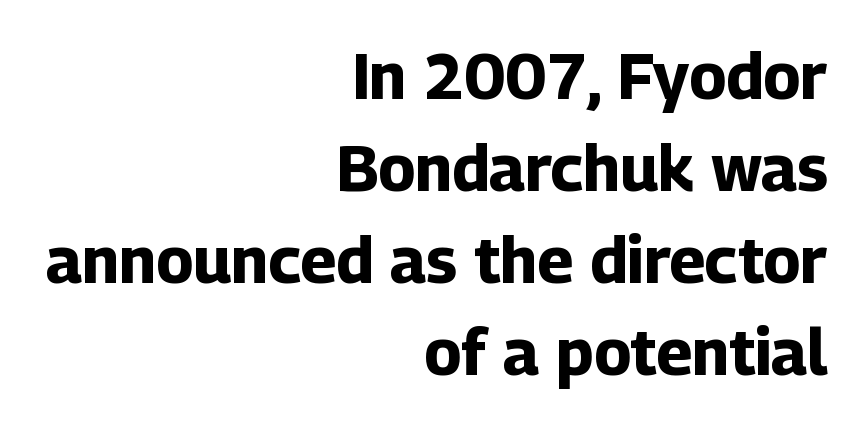
The image shows 64 px bold sans-serif type, upright; set right-aligned, normal line spacing (1.44x), normal letter spacing, not underlined; low stroke contrast and a medium x-height.
